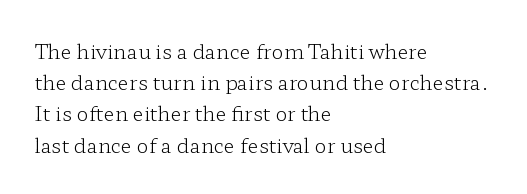
The image shows 20 px text type, upright; set left-aligned, normal line spacing (1.56x), normal letter spacing, not underlined.
